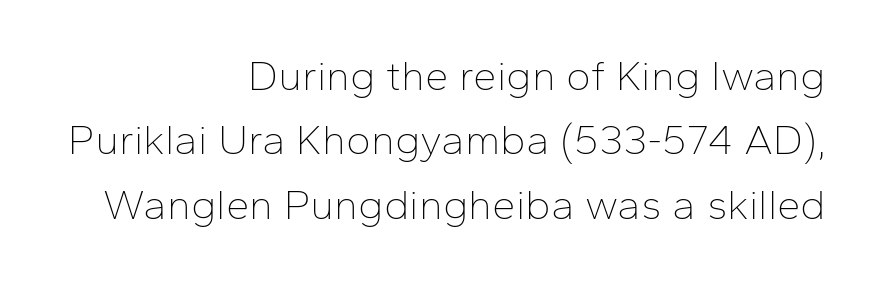
Reading down the block, your eye finds every line finishing at a fixed right position. What's the leading like? Ordinary, nothing unusual. Do the letters lean? They stand straight. Does the type have serifs? No, each stem ends abruptly. Students, note that the glyphs here touch the page at normal intervals. The strokes carry an ordinary text weight at most.
